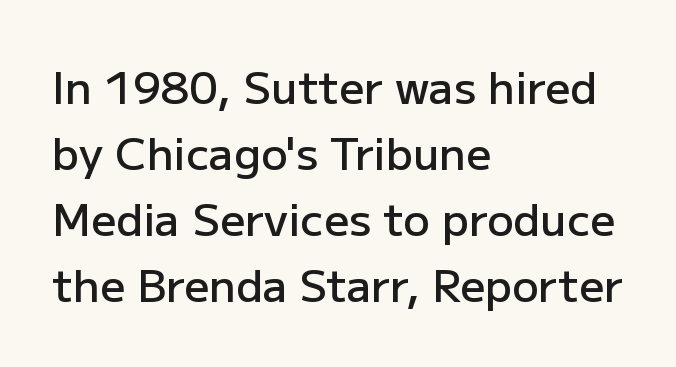
Q: Is the text bold? A: Semi-bold.
Q: Is the text italic (slanted)? A: No, it is upright.
Q: Is the typeface a serif or a sans-serif typeface? A: Sans-serif.
Q: Is the text underlined? A: No.
Q: How is the paragraph aligned? A: Left-aligned.
Q: Is the spacing between letters normal or unusually wide? A: Normal.
Q: Is the spacing between lines tight, normal or loose? A: Normal.
Q: Width (condensed, normal, or wide)? A: Normal.
Q: Stroke contrast? A: Low.
Q: x-height? A: Medium.
Q: Monospaced? A: No.
